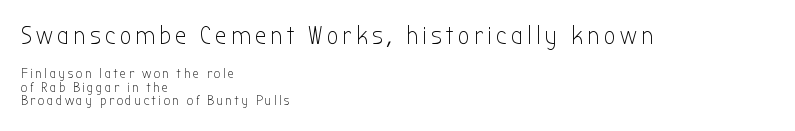
{"italic": "no", "bold": "no", "underline": "no", "align": "left", "line_spacing": "tight", "line_spacing_ratio": 0.97, "larger_block": "first", "size_ratio": 1.79, "glyph_px": 25}
